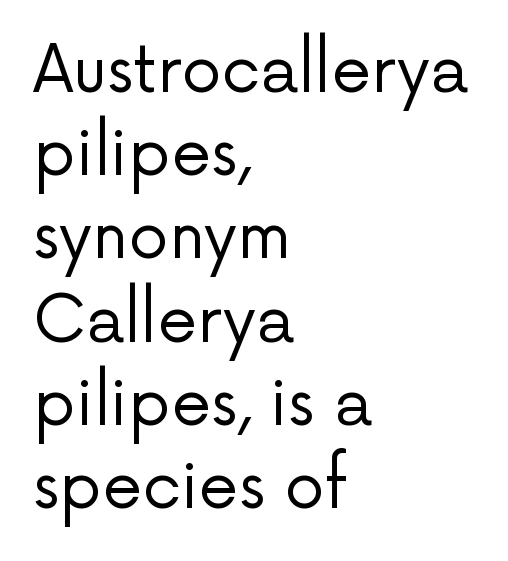
Q: Is the text bold? A: No.
Q: Is the text italic (slanted)? A: No, it is upright.
Q: Is the typeface a serif or a sans-serif typeface? A: Sans-serif.
Q: Is the text underlined? A: No.
Q: How is the paragraph aligned? A: Left-aligned.
Q: Is the spacing between letters normal or unusually wide? A: Normal.
Q: Is the spacing between lines tight, normal or loose? A: Normal.
Q: Width (condensed, normal, or wide)? A: Normal.
Q: Stroke contrast? A: Low.
Q: x-height? A: Medium.
Q: Monospaced? A: No.
